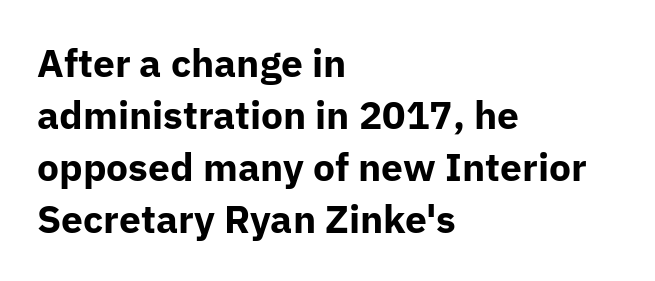
{"serif": "no", "italic": "no", "bold": "yes", "weight": "bold", "width": "normal", "stroke_contrast": "low", "x_height": "medium", "monospaced": "no", "underline": "no", "align": "left", "line_spacing": "normal", "line_spacing_ratio": 1.33, "letter_spacing": "normal", "letter_spacing_em": 0.0, "glyph_px": 39}
